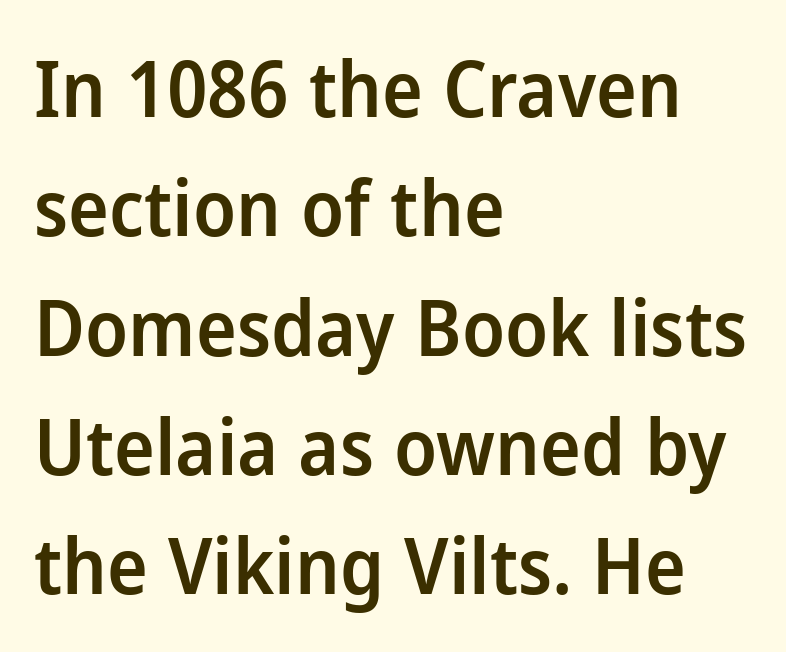
Q: Is the text bold? A: Semi-bold.
Q: Is the text italic (slanted)? A: No, it is upright.
Q: Is the typeface a serif or a sans-serif typeface? A: Sans-serif.
Q: Is the text underlined? A: No.
Q: How is the paragraph aligned? A: Left-aligned.
Q: Is the spacing between letters normal or unusually wide? A: Normal.
Q: Is the spacing between lines tight, normal or loose? A: Normal.
Q: Width (condensed, normal, or wide)? A: Normal.
Q: Stroke contrast? A: Low.
Q: x-height? A: Medium.
Q: Monospaced? A: No.
